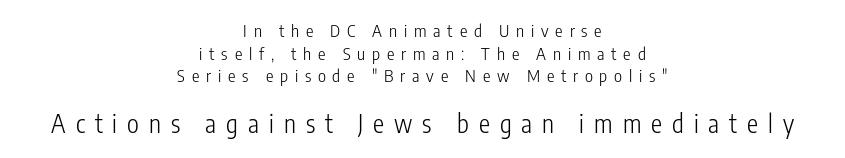
Q: Is the text bold? A: No.
Q: Is the text italic (slanted)? A: No, it is upright.
Q: Is the text underlined? A: No.
Q: How is the paragraph aligned? A: Centered.
Q: Is the spacing between letters normal or unusually wide? A: Unusually wide.
Q: Is the spacing between lines tight, normal or loose? A: Normal.
Q: Which block of text is set in a larger size, the first (top) or the second (bottom)? A: The second (bottom) one.
